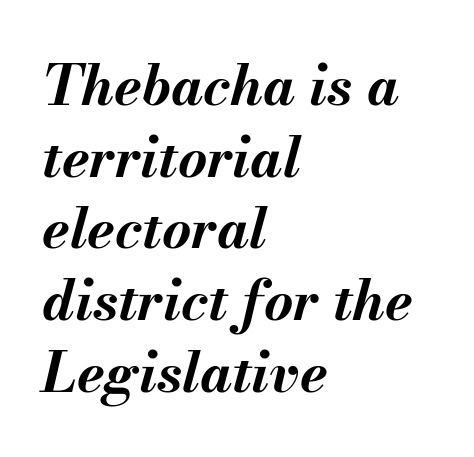
Descenders are the only things crossing below the line. Is the type bold? Yes — the strokes are clearly thick and heavy. Every row of glyphs begins at an identical x-position on the left. Baseline-to-baseline distance is the conventional proportion of letter height.
